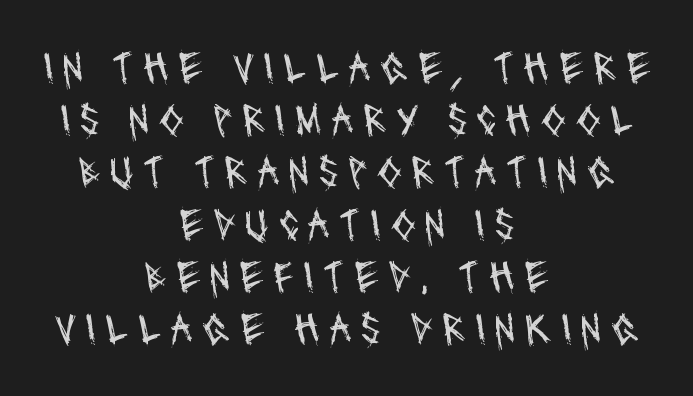
The image shows 45 px regular-weight, condensed sans-serif type; set centered, line spacing 1.16x, unusually wide letter spacing (+0.2 em), not underlined; medium stroke contrast and a large x-height.
